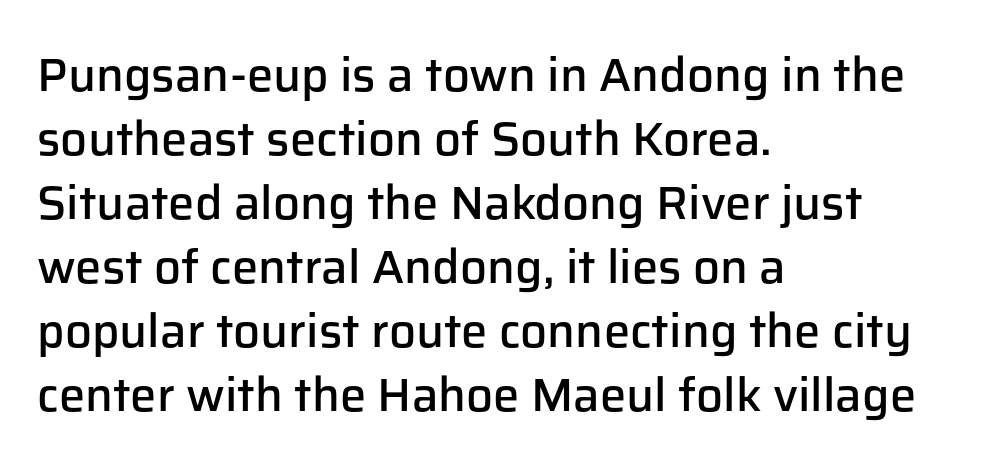
The face used here is proportionally spaced, like ordinary book or web type. The paragraph shown leans on its left margin. Notice how the stems are strictly vertical — no italics here. Has an underline been added? It has not. Stroke thickness is moderately raised; the sample reads as semibold.
